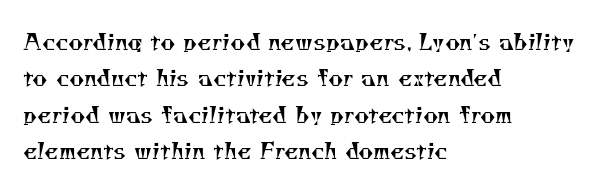
{"bold": "no", "underline": "no", "align": "left", "line_spacing": "normal", "line_spacing_ratio": 1.58, "letter_spacing": "normal", "letter_spacing_em": 0.0, "glyph_px": 23}
